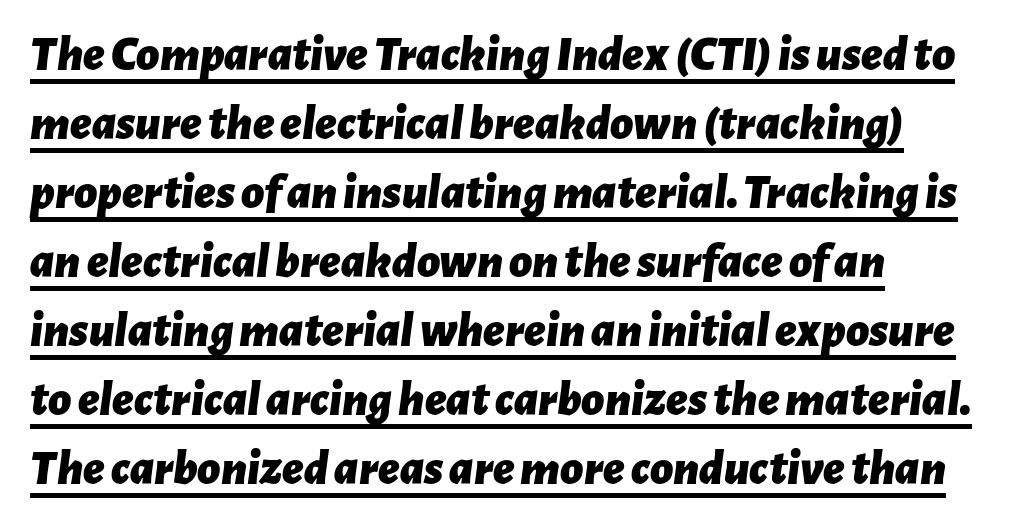
The axis of the letterforms is tilted away from vertical. These characters rest on top of a visible drawn line. This sample has the flowing, uneven cadence of proportional lettering. Caption: bold face, heavy strokes. Vertically, the passage feels balanced, rows spaced as you'd expect.
